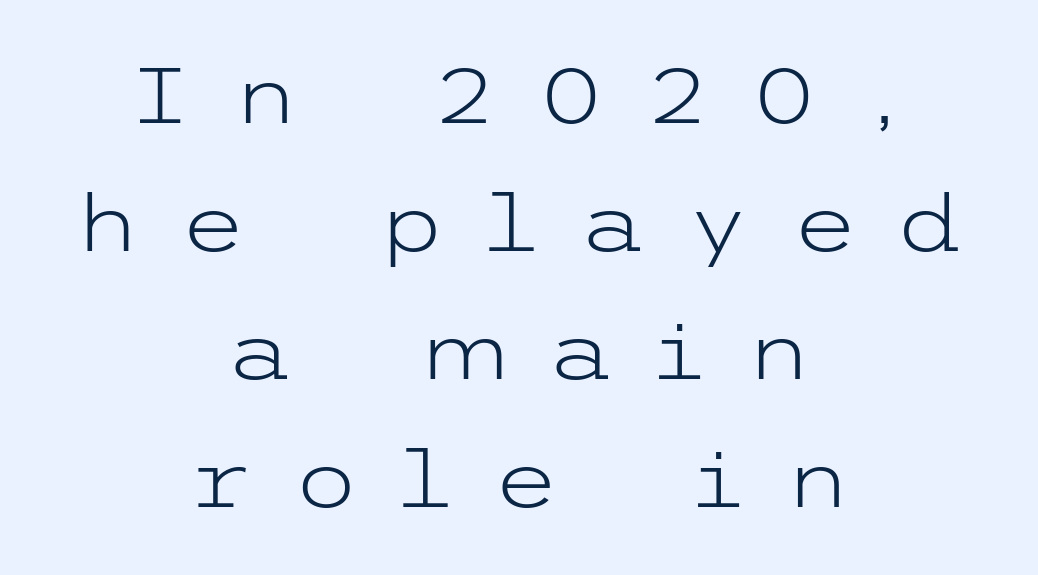
Q: Is the text bold? A: No.
Q: Is the text italic (slanted)? A: No, it is upright.
Q: Is the typeface a serif or a sans-serif typeface? A: Sans-serif.
Q: Is the text underlined? A: No.
Q: How is the paragraph aligned? A: Centered.
Q: Is the spacing between letters normal or unusually wide? A: Unusually wide.
Q: Is the spacing between lines tight, normal or loose? A: Normal.
Q: Width (condensed, normal, or wide)? A: Wide.
Q: Stroke contrast? A: Low.
Q: x-height? A: Medium.
